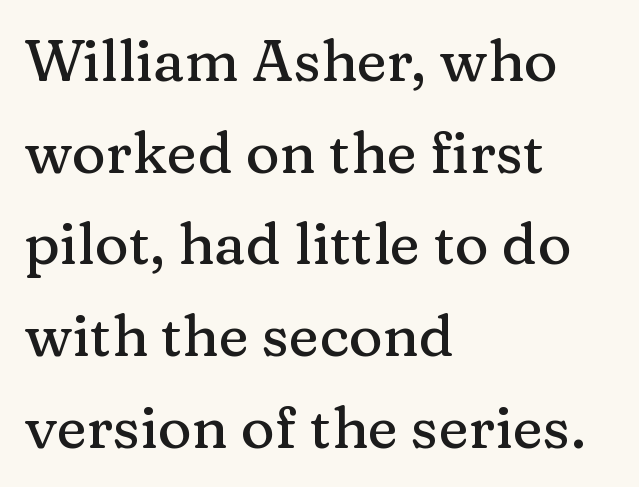
Q: Is the text italic (slanted)? A: No, it is upright.
Q: Is the typeface a serif or a sans-serif typeface? A: Serif.
Q: Is the text underlined? A: No.
Q: How is the paragraph aligned? A: Left-aligned.
Q: Is the spacing between letters normal or unusually wide? A: Normal.
Q: Is the spacing between lines tight, normal or loose? A: Normal.
Q: Width (condensed, normal, or wide)? A: Normal.
Q: Stroke contrast? A: Medium.
Q: x-height? A: Medium.
Q: Monospaced? A: No.
